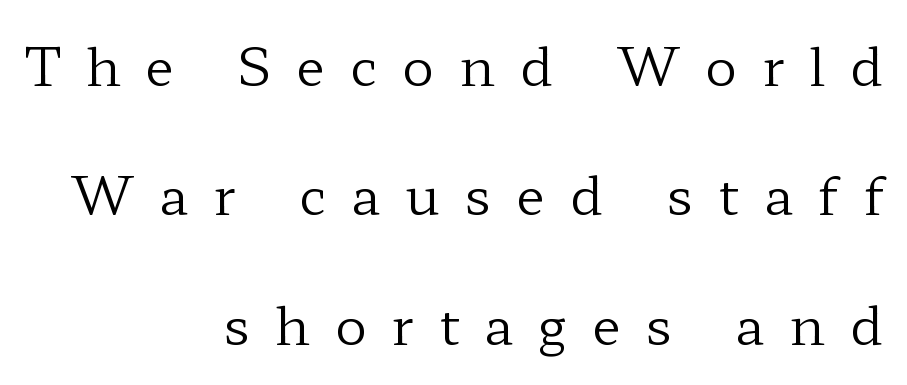
{"serif": "yes", "italic": "no", "bold": "no", "weight": "regular", "width": "wide", "stroke_contrast": "low", "x_height": "medium", "monospaced": "no", "underline": "no", "align": "right", "line_spacing": "loose", "line_spacing_ratio": 2.44, "letter_spacing": "wide", "letter_spacing_em": 0.47, "glyph_px": 53}
